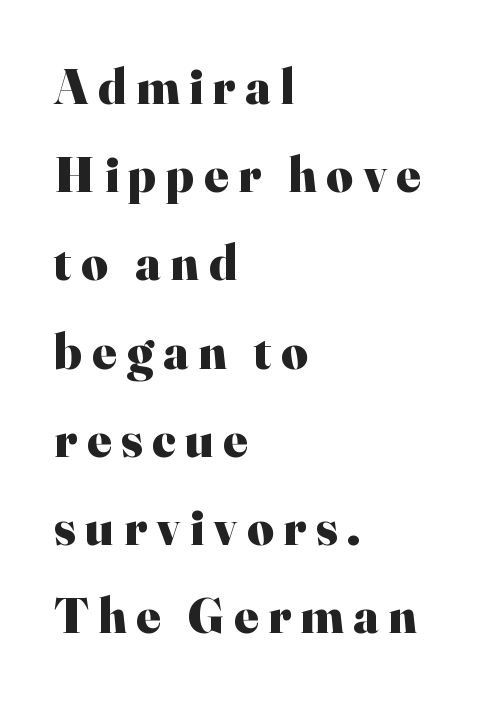
The image shows 51 px heavy serif type, upright; set left-aligned, line spacing 1.73x, not underlined; high stroke contrast and a small x-height.
